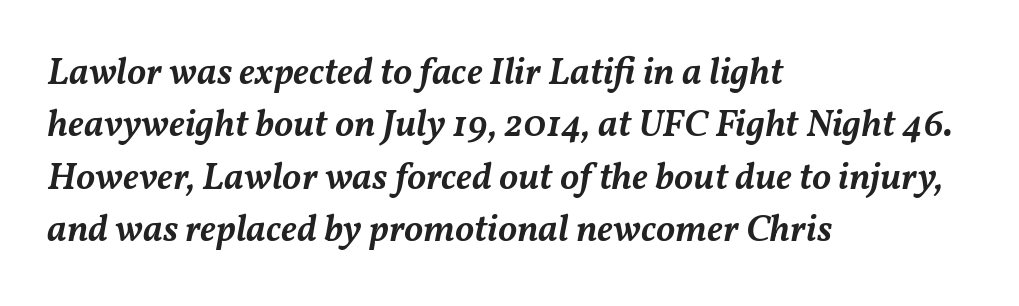
The image shows 38 px semibold type, italic (leaning right); set left-aligned, normal line spacing (1.38x), normal letter spacing, not underlined; medium stroke contrast and a medium x-height.
